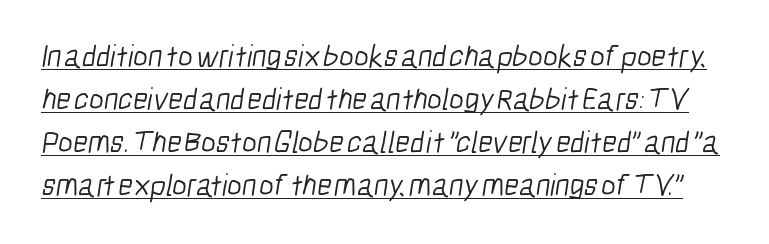
The image shows 31 px light, condensed sans-serif type; set normal line spacing (1.39x), normal letter spacing, underlined; low stroke contrast and a medium x-height.
